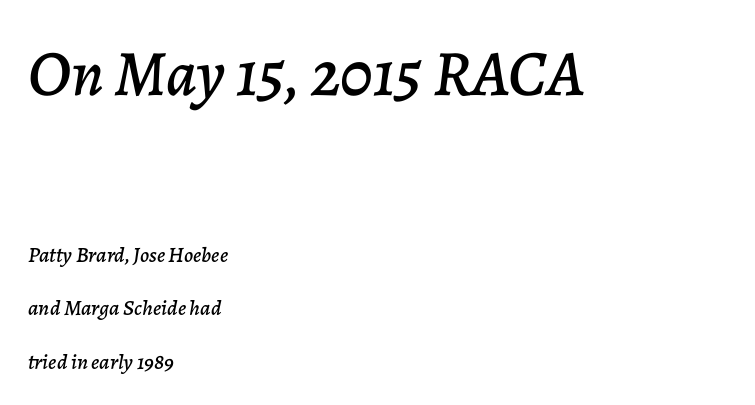
The image shows 65 px text type, italic (leaning right); set left-aligned, loose line spacing (2.44x), normal letter spacing, not underlined; the first (top) block is 2.95x larger; low stroke contrast and a medium x-height.
